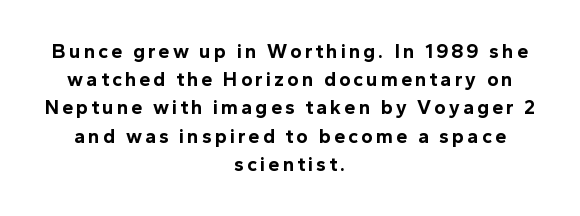
The image shows 20 px bold type, upright; set centered, normal line spacing (1.41x), not underlined.
